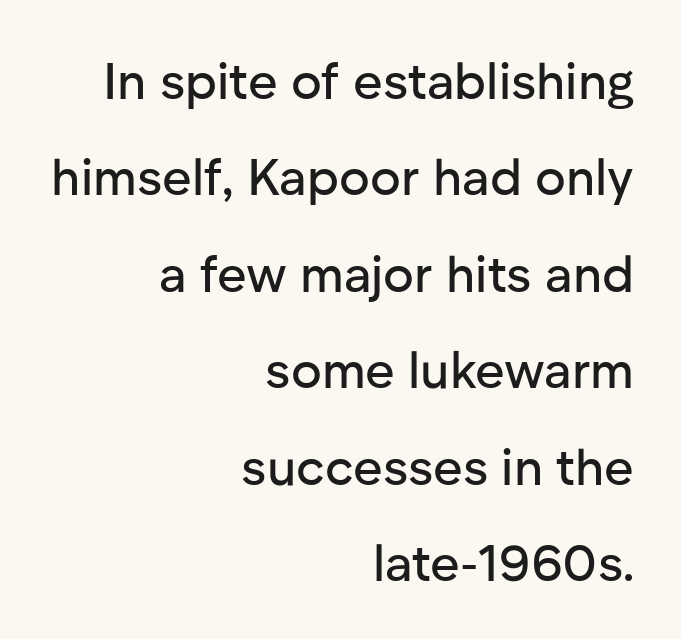
{"serif": "no", "italic": "no", "width": "normal", "stroke_contrast": "low", "x_height": "medium", "monospaced": "no", "underline": "no", "align": "right", "line_spacing_ratio": 1.89, "letter_spacing": "normal", "letter_spacing_em": 0.0, "glyph_px": 51}
